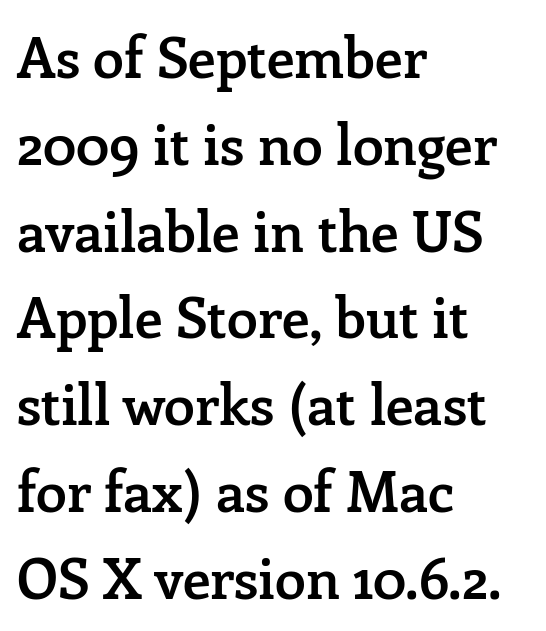
{"serif": "yes", "italic": "no", "bold": "semi", "weight": "semibold", "width": "normal", "stroke_contrast": "low", "x_height": "medium", "monospaced": "no", "underline": "no", "align": "left", "line_spacing": "normal", "line_spacing_ratio": 1.55, "letter_spacing": "normal", "letter_spacing_em": 0.0, "glyph_px": 56}
